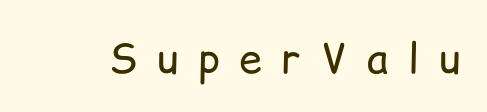
The image shows 41 px regular-weight sans-serif type, upright; set unusually wide letter spacing (+0.48 em), not underlined; low stroke contrast and a medium x-height.
